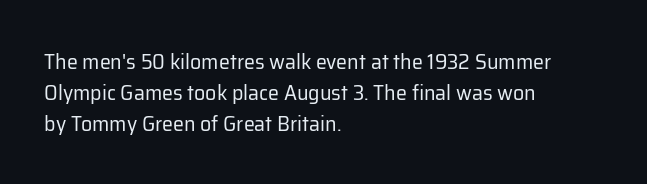
{"italic": "no", "bold": "no", "underline": "no", "align": "left", "line_spacing": "normal", "line_spacing_ratio": 1.42, "letter_spacing": "normal", "letter_spacing_em": 0.0, "glyph_px": 22}
